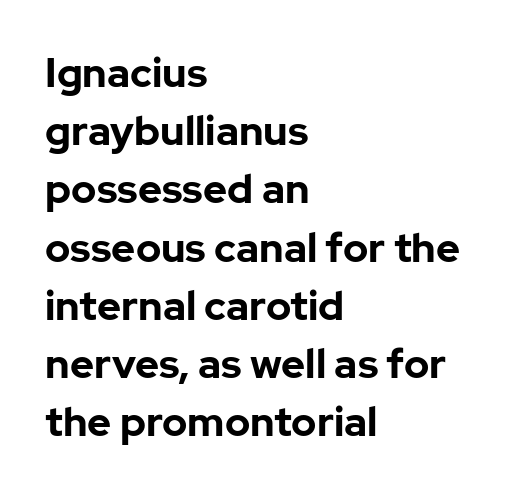
Q: Is the text bold? A: Yes.
Q: Is the text italic (slanted)? A: No, it is upright.
Q: Is the typeface a serif or a sans-serif typeface? A: Sans-serif.
Q: Is the text underlined? A: No.
Q: How is the paragraph aligned? A: Left-aligned.
Q: Is the spacing between letters normal or unusually wide? A: Normal.
Q: Is the spacing between lines tight, normal or loose? A: Normal.
Q: Width (condensed, normal, or wide)? A: Normal.
Q: Stroke contrast? A: Low.
Q: x-height? A: Medium.
Q: Monospaced? A: No.
